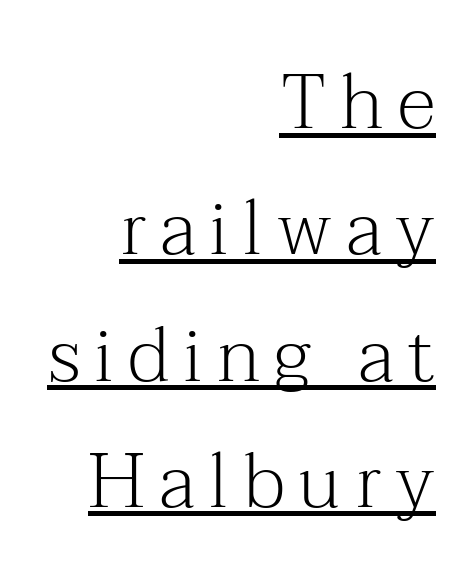
Do the letters lean? They stand straight. The type family on display is of the serif kind. Evenly set lines give the paragraph a standard silhouette. Notice how a bar underscores the lettering throughout.
